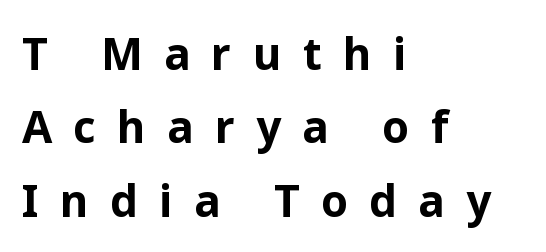
The image shows 44 px bold sans-serif type, upright; set left-aligned, normal line spacing (1.67x), unusually wide letter spacing (+0.48 em), not underlined; low stroke contrast and a medium x-height.
